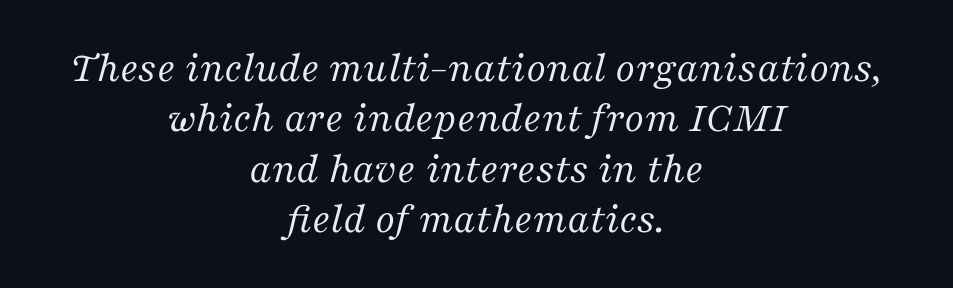
Q: Is the text bold? A: No.
Q: Is the text italic (slanted)? A: Yes, it leans right by about 16 degrees.
Q: Is the typeface a serif or a sans-serif typeface? A: Serif.
Q: Is the text underlined? A: No.
Q: How is the paragraph aligned? A: Centered.
Q: Is the spacing between letters normal or unusually wide? A: Normal.
Q: Width (condensed, normal, or wide)? A: Normal.
Q: Stroke contrast? A: Medium.
Q: x-height? A: Medium.
Q: Monospaced? A: No.
